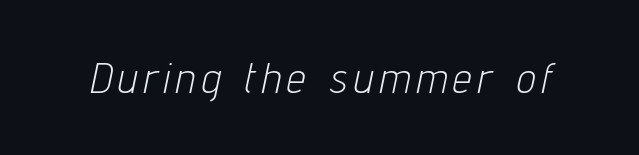
The image shows 42 px light, condensed type, italic (leaning right); set not underlined; low stroke contrast and a medium x-height.
